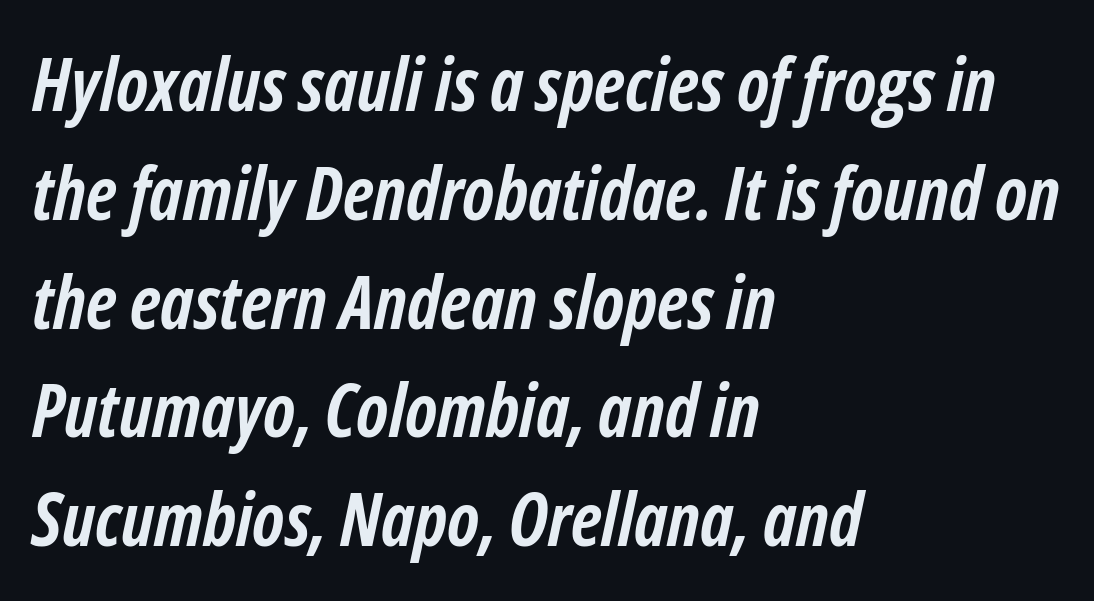
Rows of type keep a routine distance in the vertical direction. You could not count columns in this text — the font is proportionally spaced. What stands out about the letter spacing? Nothing — it is the standard amount. The foot of each line stays bare and open. The lettering tilts uniformly, giving the passage an italic look.
